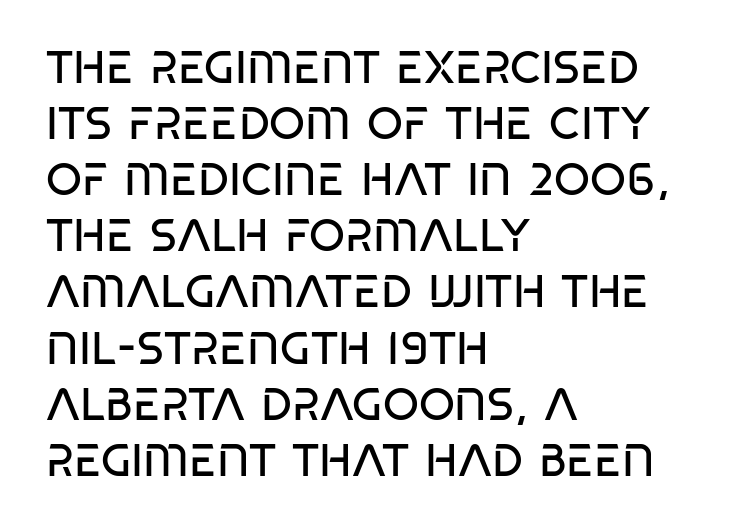
The image shows 46 px regular-weight, condensed sans-serif type; set left-aligned, line spacing 1.22x, normal letter spacing, not underlined; low stroke contrast and a large x-height.
